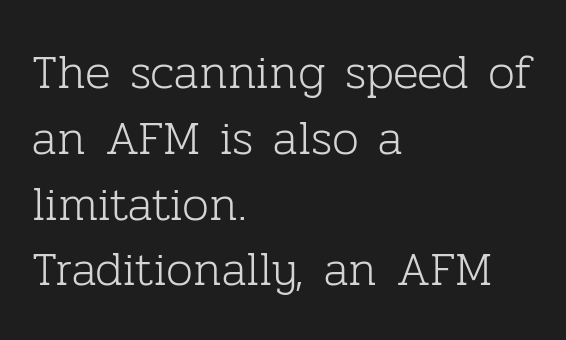
{"serif": "yes", "italic": "no", "bold": "no", "weight": "light", "width": "normal", "stroke_contrast": "low", "x_height": "medium", "monospaced": "no", "underline": "no", "align": "left", "line_spacing": "normal", "line_spacing_ratio": 1.37, "letter_spacing": "normal", "letter_spacing_em": 0.0, "glyph_px": 48}
